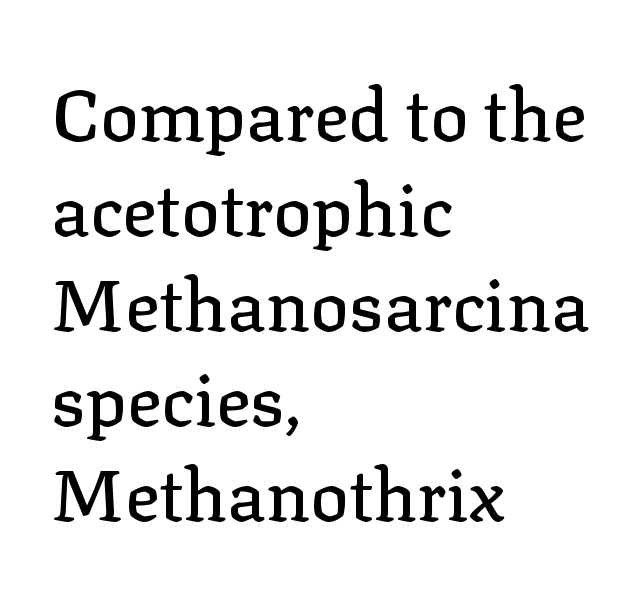
The image shows 72 px serif type, upright; set left-aligned, normal line spacing (1.32x), normal letter spacing, not underlined; low stroke contrast and a medium x-height.
